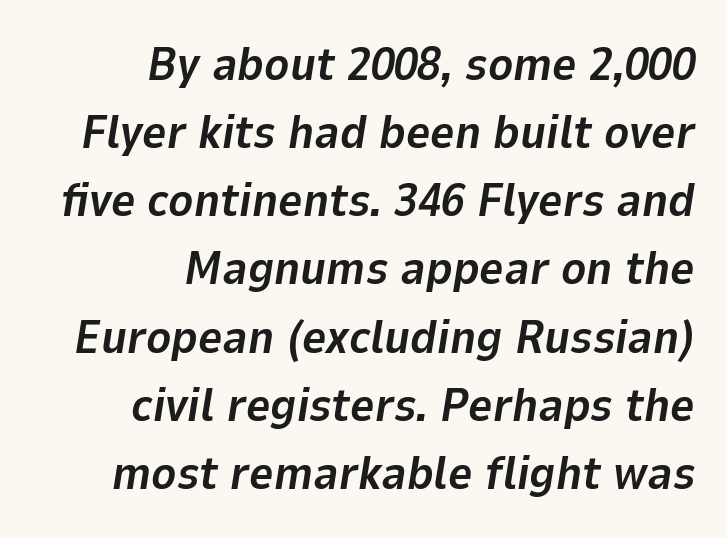
Q: Is the text bold? A: Yes.
Q: Is the text italic (slanted)? A: Yes, it leans right by about 9 degrees.
Q: Is the text underlined? A: No.
Q: How is the paragraph aligned? A: Right-aligned.
Q: Is the spacing between letters normal or unusually wide? A: Normal.
Q: Is the spacing between lines tight, normal or loose? A: Normal.
Q: Width (condensed, normal, or wide)? A: Normal.
Q: Stroke contrast? A: Low.
Q: x-height? A: Medium.
Q: Monospaced? A: No.
